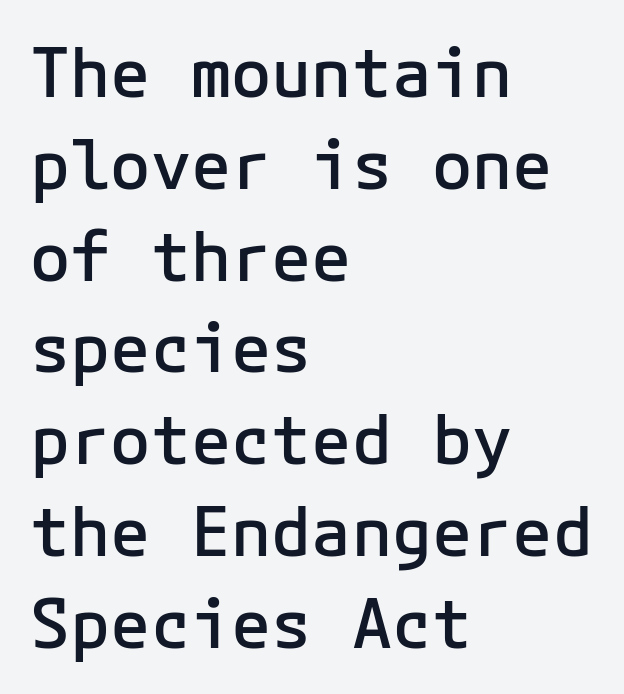
The rendering shows plain stroke endings on the letterforms — a sans-serif design. I'd describe the lettering as semibold — firm but not a full bold. The gap between lines stays unmarked. Honestly, the letter spacing is just normal — you wouldn't notice it. Upright lettering throughout.
